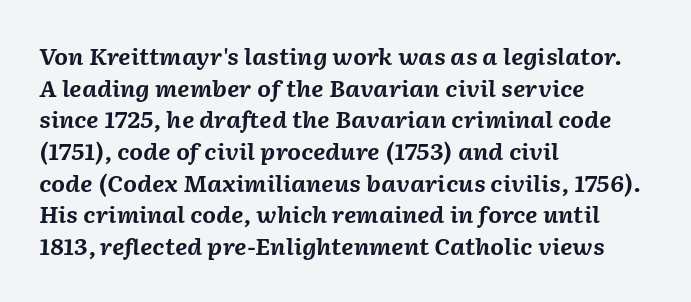
Q: Is the text bold? A: Yes.
Q: Is the text italic (slanted)? A: Yes, it leans right by about 2 degrees.
Q: Is the text underlined? A: No.
Q: How is the paragraph aligned? A: Left-aligned.
Q: Is the spacing between letters normal or unusually wide? A: Normal.
Q: Is the spacing between lines tight, normal or loose? A: Normal.
